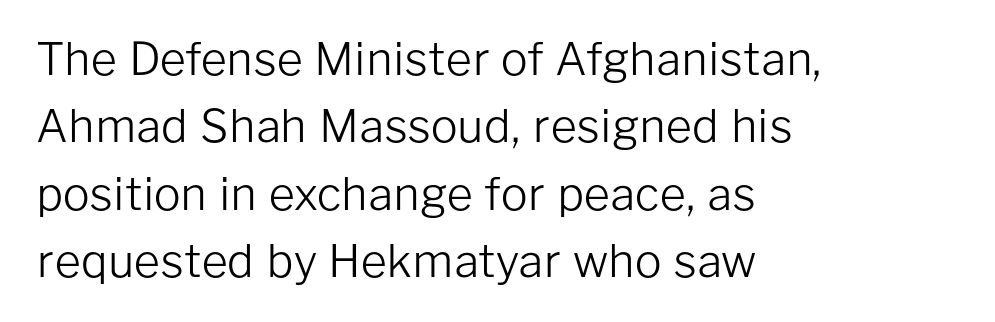
Q: Is the text bold? A: No.
Q: Is the text italic (slanted)? A: No, it is upright.
Q: Is the typeface a serif or a sans-serif typeface? A: Sans-serif.
Q: Is the text underlined? A: No.
Q: How is the paragraph aligned? A: Left-aligned.
Q: Is the spacing between letters normal or unusually wide? A: Normal.
Q: Is the spacing between lines tight, normal or loose? A: Normal.
Q: Width (condensed, normal, or wide)? A: Normal.
Q: Stroke contrast? A: Low.
Q: x-height? A: Medium.
Q: Monospaced? A: No.
